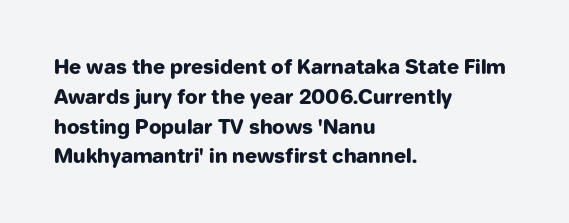
Summary of weight: heavy, a full bold. This sample is left-justified, so line endings fall wherever the words run out. The type sits square on the baseline with zero lean. The lines sit at an ordinary, default distance from one another. A bare baseline throughout the passage. This sample uses plain, unmodified letter spacing.
